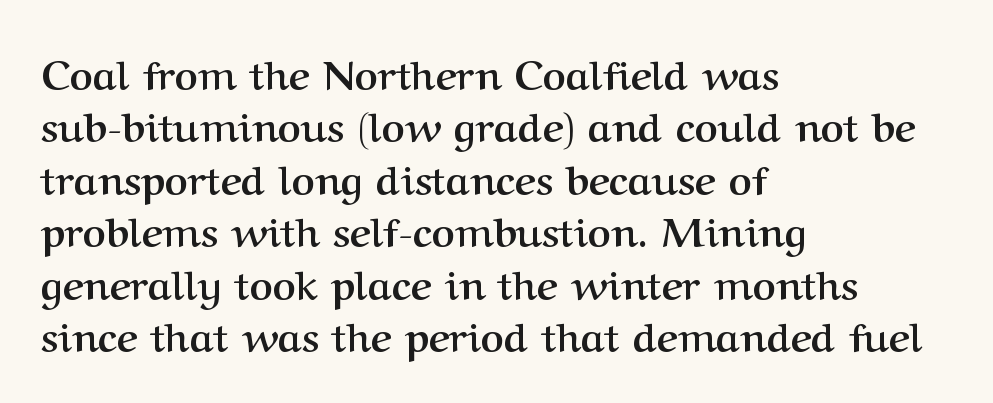
Tracking value appears to be zero — textbook default spacing. The face used here is proportionally spaced, like ordinary book or web type. Compared with typical paragraphs, the rows here are spaced about the same. Underlining? Definitely not there.
